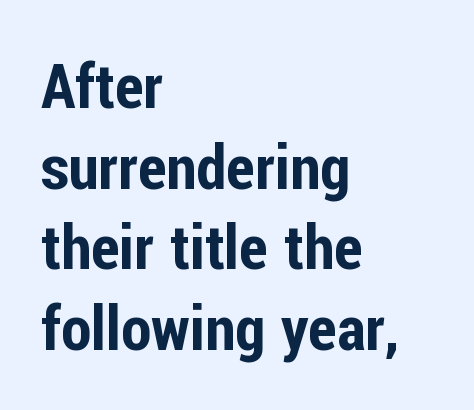
{"serif": "no", "italic": "no", "width": "condensed", "stroke_contrast": "low", "x_height": "medium", "monospaced": "no", "underline": "no", "align": "left", "line_spacing": "normal", "line_spacing_ratio": 1.3, "letter_spacing": "normal", "letter_spacing_em": 0.0, "glyph_px": 62}
